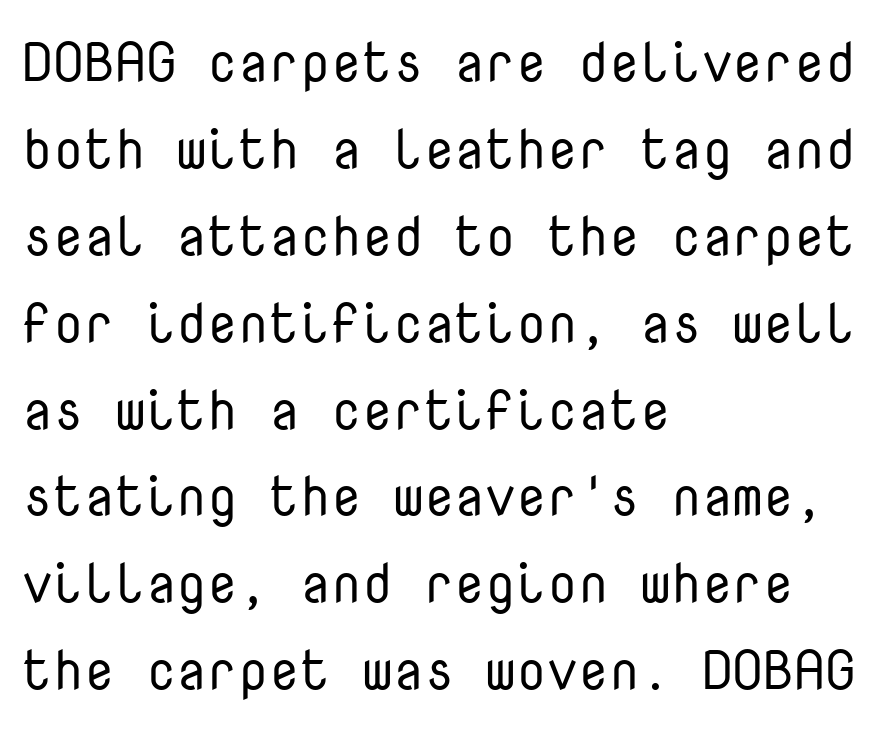
{"serif": "no", "italic": "no", "bold": "no", "weight": "regular", "width": "normal", "stroke_contrast": "low", "x_height": "medium", "monospaced": "yes", "underline": "no", "align": "left", "line_spacing": "normal", "line_spacing_ratio": 1.58, "letter_spacing": "normal", "letter_spacing_em": 0.0, "glyph_px": 55}
